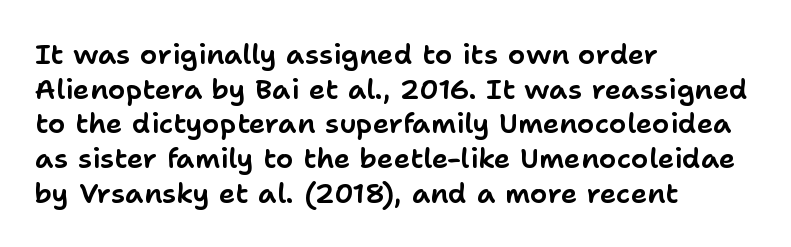
Words float on clear page, feet unadorned. A roman cut, with each character standing at attention. A typesetter would call this proportional, since set widths differ per character. The designer went with a sans here, leaving each stem footless. Horizontally, the lines are justified to the leading edge only.
